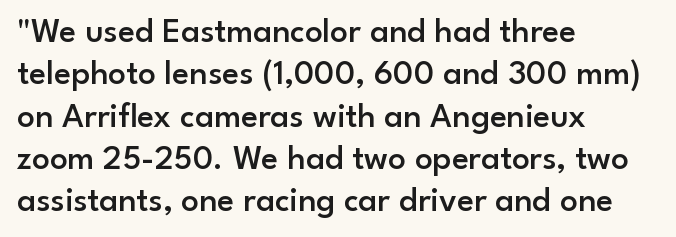
The image shows 35 px semibold sans-serif type, upright; set left-aligned, line spacing 1.21x, normal letter spacing, not underlined; low stroke contrast and a small x-height.
